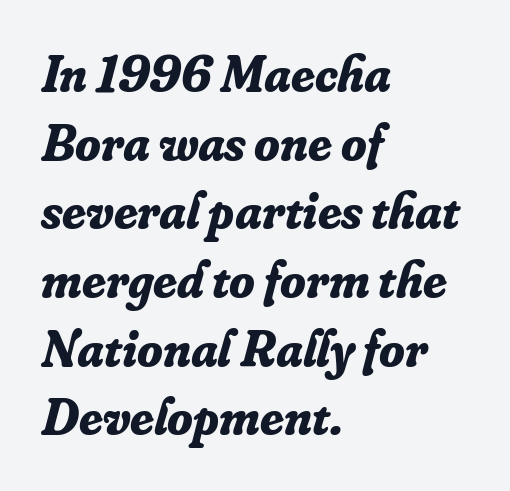
You can tell from the footed stems that serif type was used. Strong, thick strokes mark this as bold type. This sample keeps an unexceptional amount of space between lines. The whole block is typeset with a tilt.
